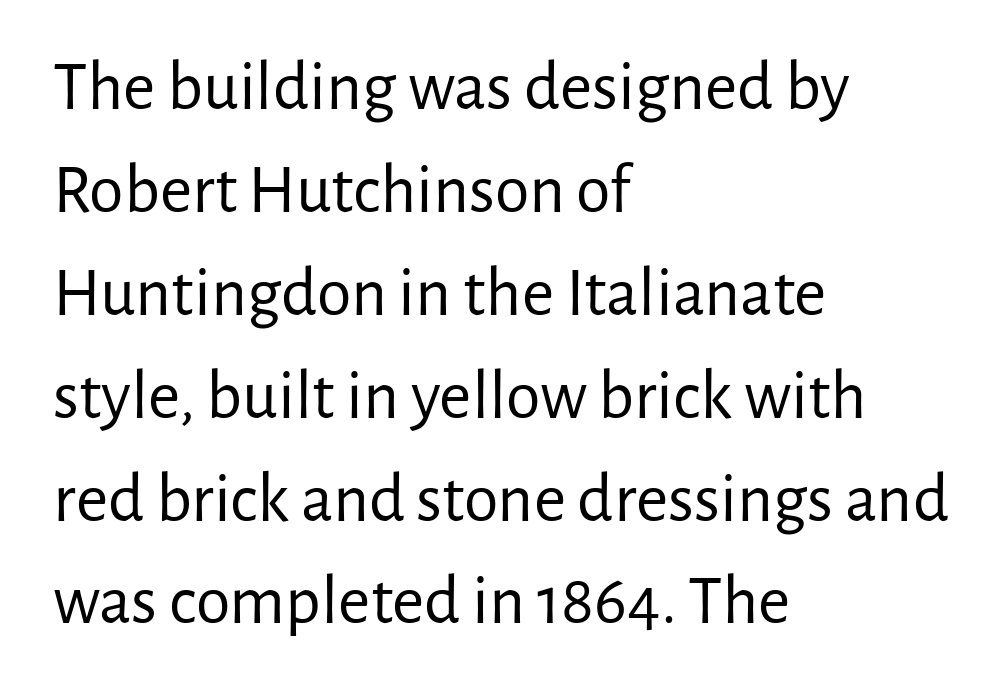
The image shows 70 px regular-weight sans-serif type, upright; set left-aligned, normal line spacing (1.47x), normal letter spacing, not underlined; low stroke contrast and a medium x-height.
